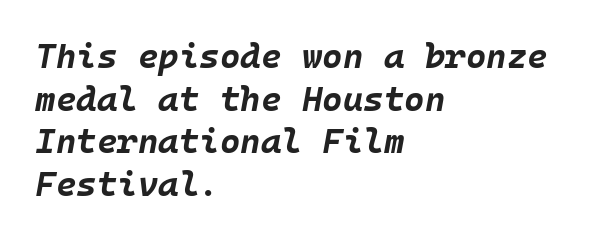
The image shows 35 px bold type, italic (leaning right); set left-aligned, line spacing 1.22x, normal letter spacing, not underlined; low stroke contrast and a large x-height.
